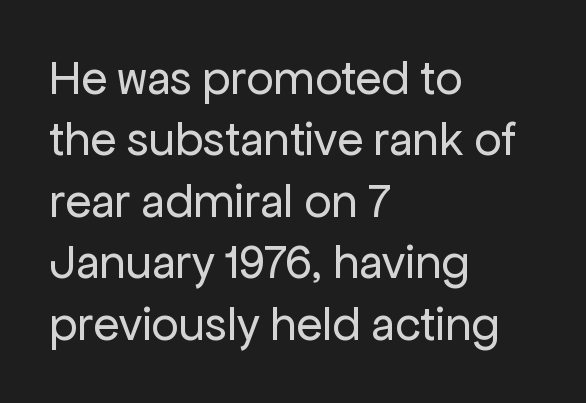
{"serif": "no", "italic": "no", "bold": "no", "weight": "regular", "width": "normal", "stroke_contrast": "low", "x_height": "medium", "monospaced": "no", "underline": "no", "align": "left", "line_spacing": "normal", "line_spacing_ratio": 1.28, "letter_spacing": "normal", "letter_spacing_em": 0.0, "glyph_px": 48}
